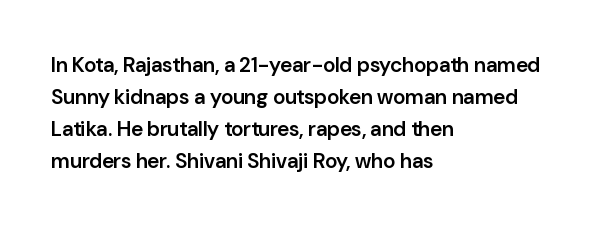
The image shows 21 px text type, upright; set left-aligned, normal line spacing (1.53x), normal letter spacing, not underlined.
